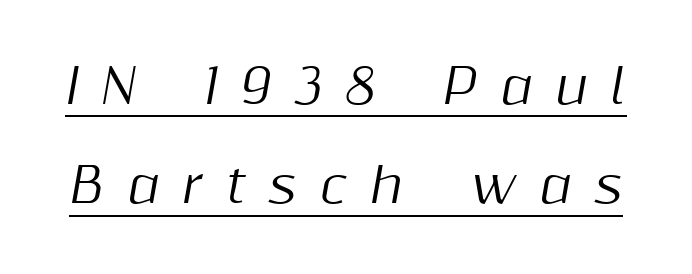
{"italic": "yes", "lean": "right", "slant_degrees": 10, "width": "normal", "stroke_contrast": "medium", "x_height": "medium", "monospaced": "no", "underline": "yes", "line_spacing": "loose", "line_spacing_ratio": 2.07, "letter_spacing": "wide", "letter_spacing_em": 0.48, "glyph_px": 48}
